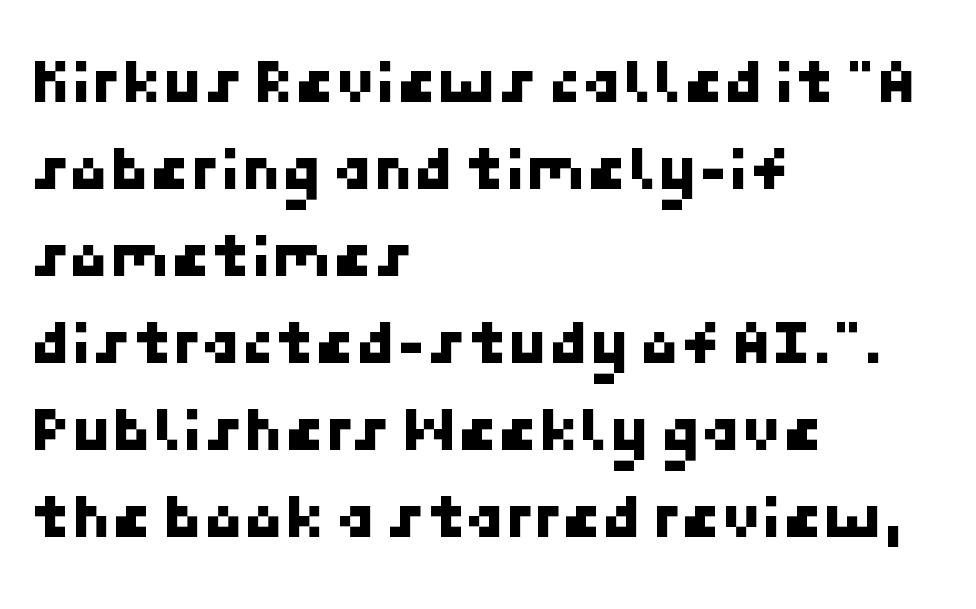
{"serif": "no", "width": "normal", "stroke_contrast": "low", "x_height": "medium", "underline": "no", "align": "left", "line_spacing": "normal", "line_spacing_ratio": 1.34, "letter_spacing": "normal", "letter_spacing_em": 0.0, "glyph_px": 65}
